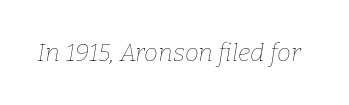
{"italic": "yes", "lean": "right", "slant_degrees": 9, "bold": "no", "underline": "no", "letter_spacing": "normal", "letter_spacing_em": 0.0, "glyph_px": 25}
